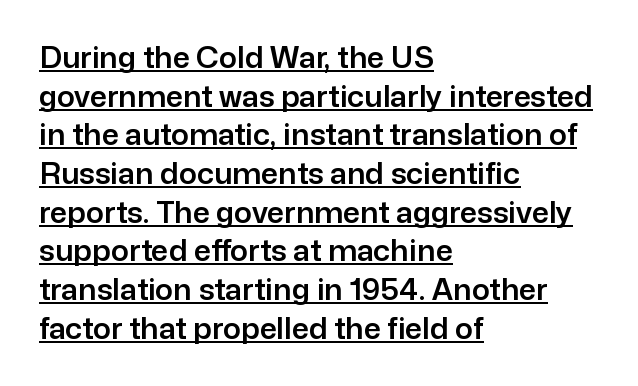
The image shows 30 px sans-serif type, upright; set left-aligned, normal line spacing (1.29x), normal letter spacing, underlined; low stroke contrast and a medium x-height.
